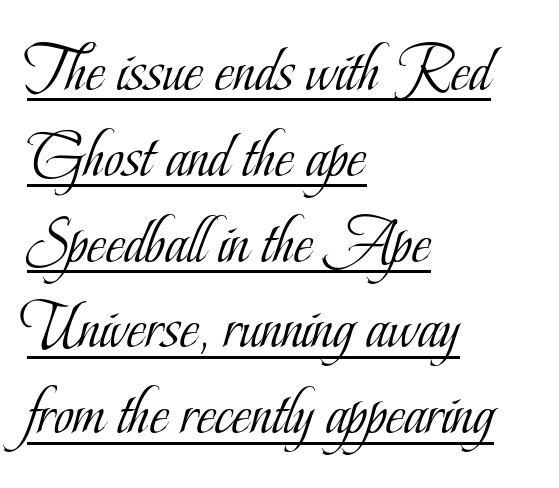
The image shows 66 px light, condensed serif type; set left-aligned, normal line spacing (1.3x), normal letter spacing, underlined; low stroke contrast and a small x-height.
